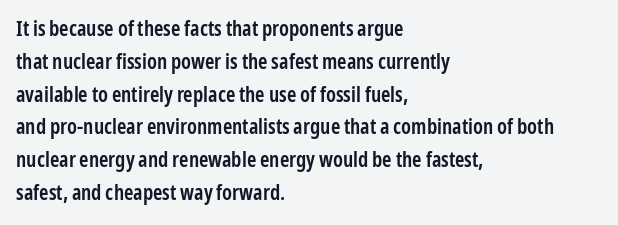
A somewhat darkened texture: the type is semibold rather than bold. Every stem runs plumb, perpendicular to the baseline. No extra tracking has been applied to these lines. A bare baseline throughout the passage. Every row of glyphs begins at an identical x-position on the left. Normally led — the rows are evenly, conventionally spaced.
